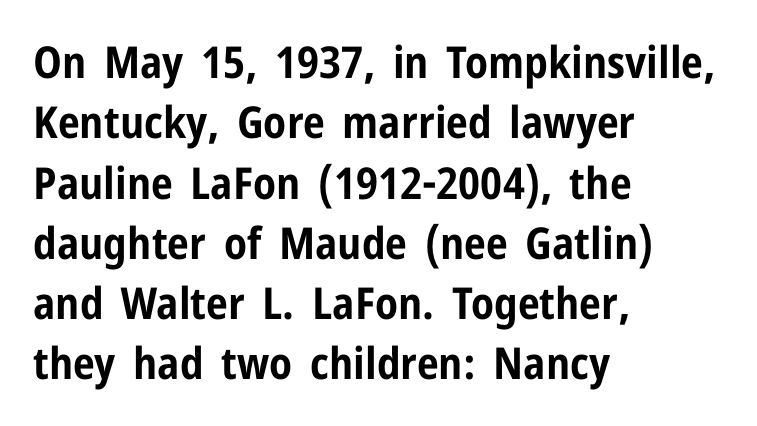
Q: Is the text bold? A: Yes.
Q: Is the text italic (slanted)? A: No, it is upright.
Q: Is the typeface a serif or a sans-serif typeface? A: Sans-serif.
Q: Is the text underlined? A: No.
Q: How is the paragraph aligned? A: Left-aligned.
Q: Is the spacing between letters normal or unusually wide? A: Normal.
Q: Is the spacing between lines tight, normal or loose? A: Normal.
Q: Width (condensed, normal, or wide)? A: Condensed.
Q: Stroke contrast? A: Low.
Q: x-height? A: Medium.
Q: Monospaced? A: No.
